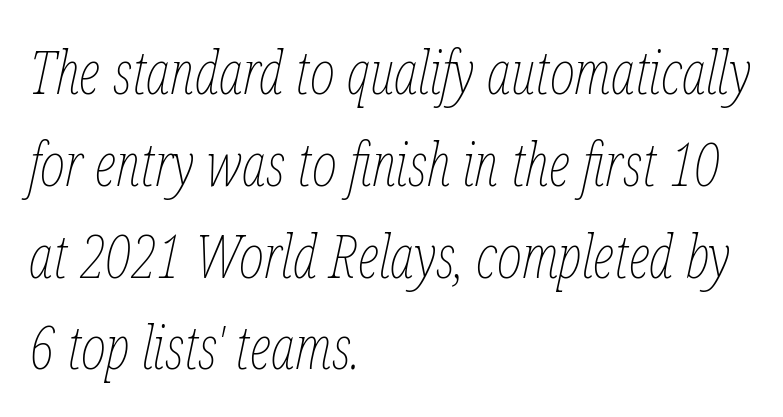
Q: Is the text bold? A: No.
Q: Is the text italic (slanted)? A: Yes, it leans right by about 12 degrees.
Q: Is the text underlined? A: No.
Q: How is the paragraph aligned? A: Left-aligned.
Q: Is the spacing between letters normal or unusually wide? A: Normal.
Q: Is the spacing between lines tight, normal or loose? A: Normal.
Q: Width (condensed, normal, or wide)? A: Condensed.
Q: Stroke contrast? A: Low.
Q: x-height? A: Medium.
Q: Monospaced? A: No.
